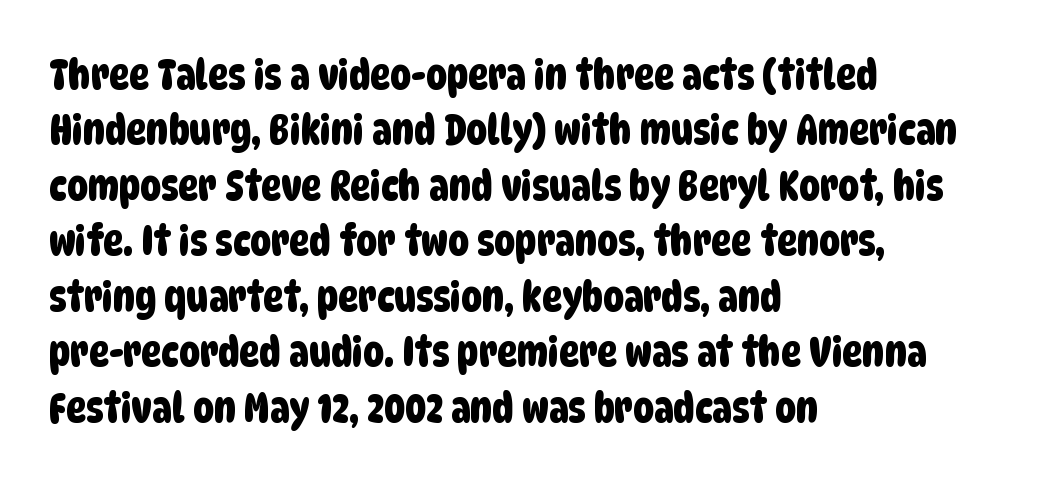
Q: Is the typeface a serif or a sans-serif typeface? A: Sans-serif.
Q: Is the text underlined? A: No.
Q: How is the paragraph aligned? A: Left-aligned.
Q: Is the spacing between letters normal or unusually wide? A: Normal.
Q: Is the spacing between lines tight, normal or loose? A: Normal.
Q: Width (condensed, normal, or wide)? A: Condensed.
Q: Stroke contrast? A: Low.
Q: x-height? A: Large.
Q: Monospaced? A: No.
